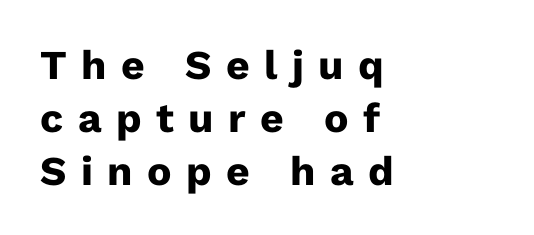
{"serif": "no", "italic": "no", "bold": "yes", "weight": "heavy", "width": "normal", "stroke_contrast": "low", "x_height": "medium", "monospaced": "no", "underline": "no", "align": "left", "line_spacing": "normal", "line_spacing_ratio": 1.29, "letter_spacing": "wide", "letter_spacing_em": 0.35, "glyph_px": 41}
